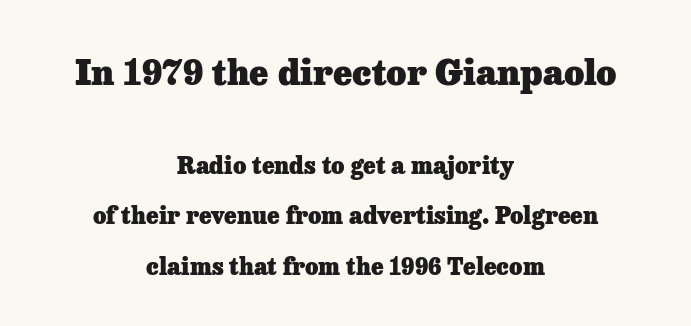
Q: Is the text bold? A: Yes.
Q: Is the text italic (slanted)? A: No, it is upright.
Q: Is the typeface a serif or a sans-serif typeface? A: Serif.
Q: Is the text underlined? A: No.
Q: How is the paragraph aligned? A: Centered.
Q: Is the spacing between letters normal or unusually wide? A: Normal.
Q: Is the spacing between lines tight, normal or loose? A: Loose.
Q: Which block of text is set in a larger size, the first (top) or the second (bottom)? A: The first (top) one.
Q: Width (condensed, normal, or wide)? A: Normal.
Q: Stroke contrast? A: Low.
Q: x-height? A: Medium.
Q: Monospaced? A: No.
